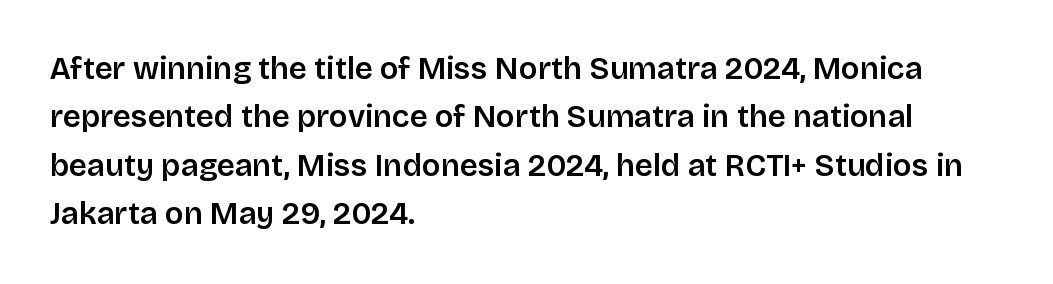
Q: Is the text italic (slanted)? A: No, it is upright.
Q: Is the typeface a serif or a sans-serif typeface? A: Sans-serif.
Q: Is the text underlined? A: No.
Q: How is the paragraph aligned? A: Left-aligned.
Q: Is the spacing between letters normal or unusually wide? A: Normal.
Q: Is the spacing between lines tight, normal or loose? A: Normal.
Q: Width (condensed, normal, or wide)? A: Normal.
Q: Stroke contrast? A: Low.
Q: x-height? A: Large.
Q: Monospaced? A: No.
